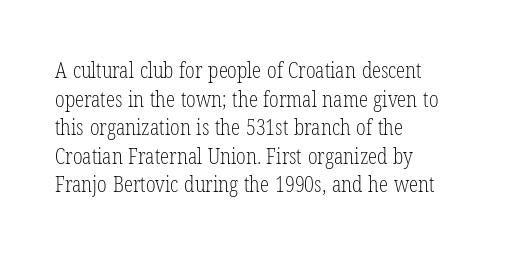
{"italic": "no", "bold": "no", "underline": "no", "align": "left", "line_spacing": "normal", "line_spacing_ratio": 1.36, "letter_spacing": "normal", "letter_spacing_em": 0.0, "glyph_px": 21}
